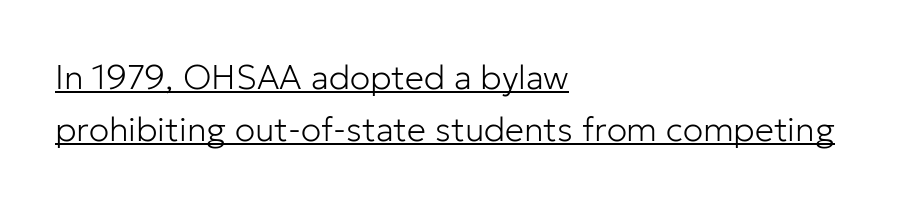
Q: Is the text bold? A: No.
Q: Is the text italic (slanted)? A: No, it is upright.
Q: Is the typeface a serif or a sans-serif typeface? A: Sans-serif.
Q: Is the text underlined? A: Yes.
Q: How is the paragraph aligned? A: Left-aligned.
Q: Is the spacing between letters normal or unusually wide? A: Normal.
Q: Is the spacing between lines tight, normal or loose? A: Normal.
Q: Width (condensed, normal, or wide)? A: Normal.
Q: Stroke contrast? A: Low.
Q: x-height? A: Medium.
Q: Monospaced? A: No.
